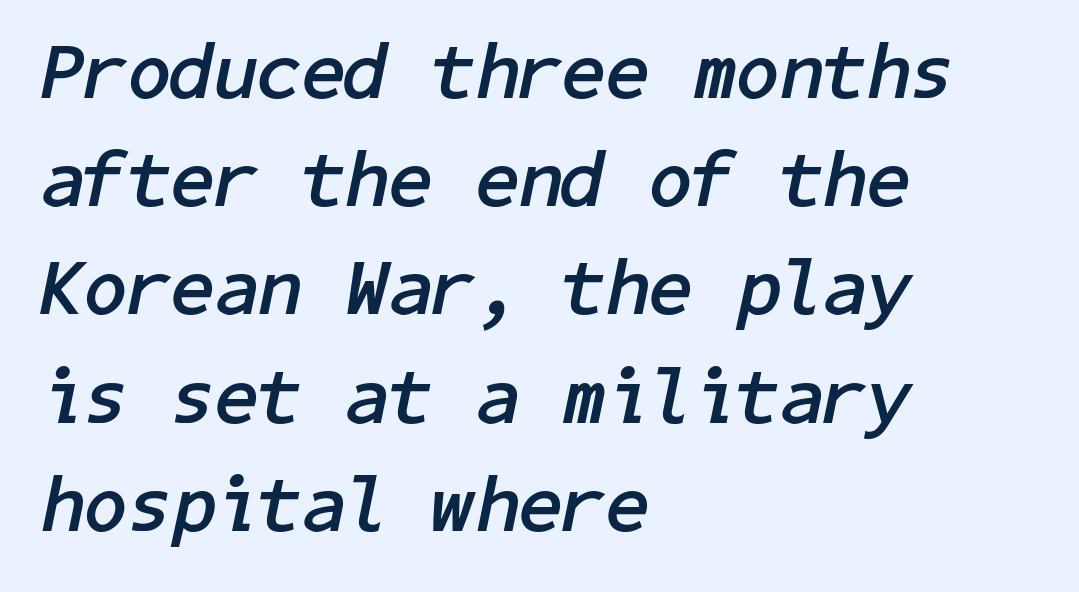
{"italic": "yes", "lean": "right", "slant_degrees": 11, "bold": "yes", "weight": "semibold", "width": "normal", "stroke_contrast": "low", "x_height": "medium", "underline": "no", "align": "left", "line_spacing": "normal", "line_spacing_ratio": 1.37, "letter_spacing": "normal", "letter_spacing_em": 0.0, "glyph_px": 79}
